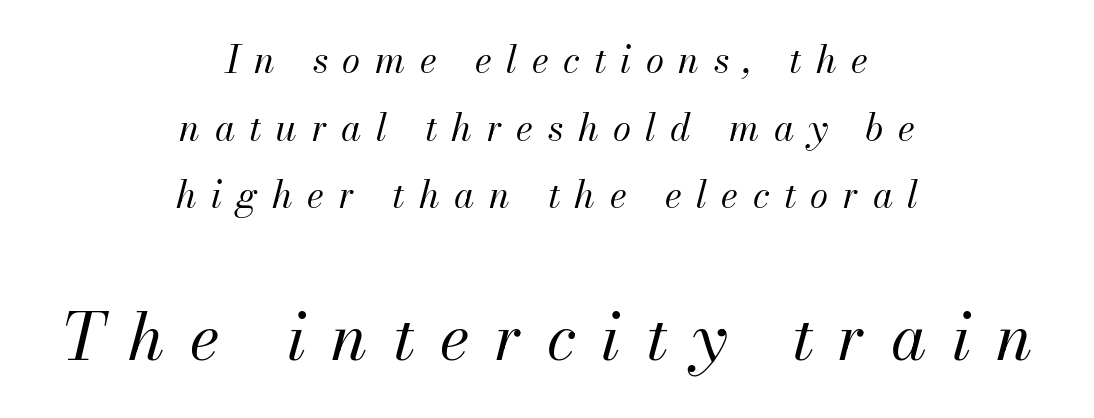
The image shows 65 px regular-weight type, italic (leaning right); set centered, line spacing 1.83x, unusually wide letter spacing (+0.39 em), not underlined; the second (bottom) block is 1.76x larger; medium stroke contrast and a small x-height.
